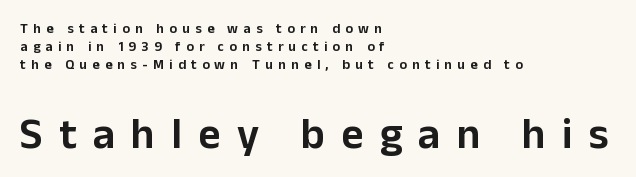
{"serif": "no", "italic": "no", "width": "normal", "stroke_contrast": "low", "x_height": "medium", "monospaced": "no", "underline": "no", "align": "left", "line_spacing": "normal", "line_spacing_ratio": 1.3, "letter_spacing": "wide", "letter_spacing_em": 0.38, "larger_block": "second", "size_ratio": 3.07, "glyph_px": 43}
